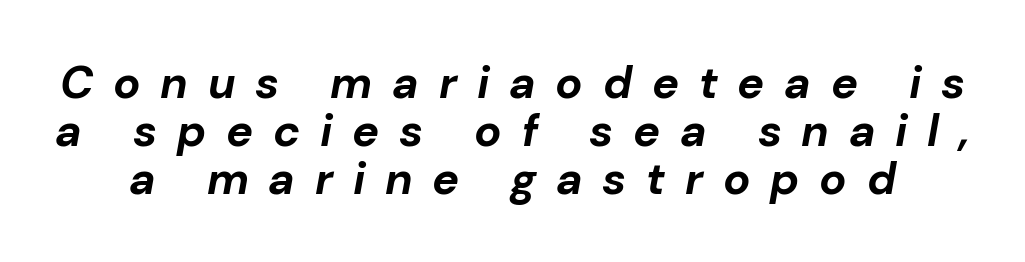
{"italic": "yes", "lean": "right", "slant_degrees": 10, "bold": "yes", "weight": "bold", "width": "normal", "stroke_contrast": "low", "x_height": "medium", "monospaced": "no", "underline": "no", "line_spacing": "tight", "line_spacing_ratio": 1.07, "letter_spacing": "wide", "letter_spacing_em": 0.44, "glyph_px": 45}
